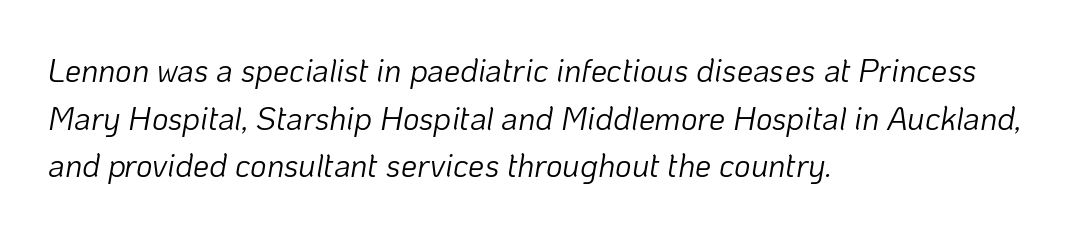
The image shows 32 px light type, italic (leaning right); set left-aligned, normal line spacing (1.49x), normal letter spacing, not underlined; low stroke contrast and a medium x-height.
